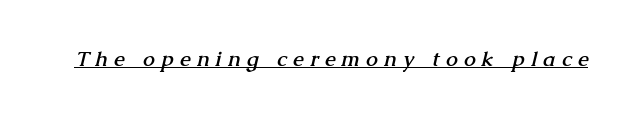
{"bold": "yes", "underline": "yes", "letter_spacing": "wide", "letter_spacing_em": 0.31, "glyph_px": 21}
